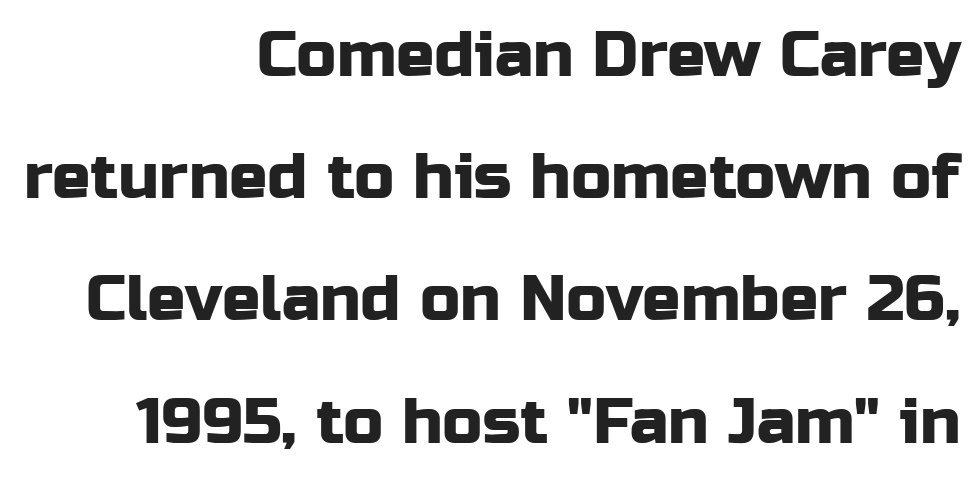
Q: Is the text italic (slanted)? A: No, it is upright.
Q: Is the typeface a serif or a sans-serif typeface? A: Sans-serif.
Q: Is the text underlined? A: No.
Q: How is the paragraph aligned? A: Right-aligned.
Q: Is the spacing between letters normal or unusually wide? A: Normal.
Q: Is the spacing between lines tight, normal or loose? A: Loose.
Q: Width (condensed, normal, or wide)? A: Normal.
Q: Stroke contrast? A: Low.
Q: x-height? A: Medium.
Q: Monospaced? A: No.
